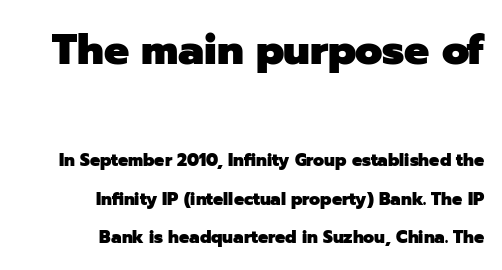
Q: Is the text bold? A: Yes.
Q: Is the text italic (slanted)? A: No, it is upright.
Q: Is the typeface a serif or a sans-serif typeface? A: Sans-serif.
Q: Is the text underlined? A: No.
Q: How is the paragraph aligned? A: Right-aligned.
Q: Is the spacing between letters normal or unusually wide? A: Normal.
Q: Is the spacing between lines tight, normal or loose? A: Loose.
Q: Which block of text is set in a larger size, the first (top) or the second (bottom)? A: The first (top) one.
Q: Width (condensed, normal, or wide)? A: Normal.
Q: Stroke contrast? A: Low.
Q: x-height? A: Medium.
Q: Monospaced? A: No.
